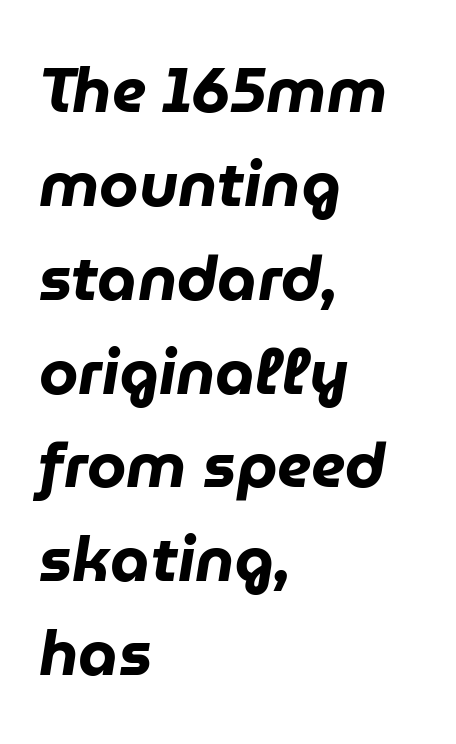
{"italic": "yes", "lean": "right", "slant_degrees": 9, "bold": "yes", "weight": "heavy", "width": "normal", "stroke_contrast": "low", "x_height": "medium", "monospaced": "no", "underline": "no", "align": "left", "line_spacing": "normal", "line_spacing_ratio": 1.49, "letter_spacing": "normal", "letter_spacing_em": 0.0, "glyph_px": 63}
